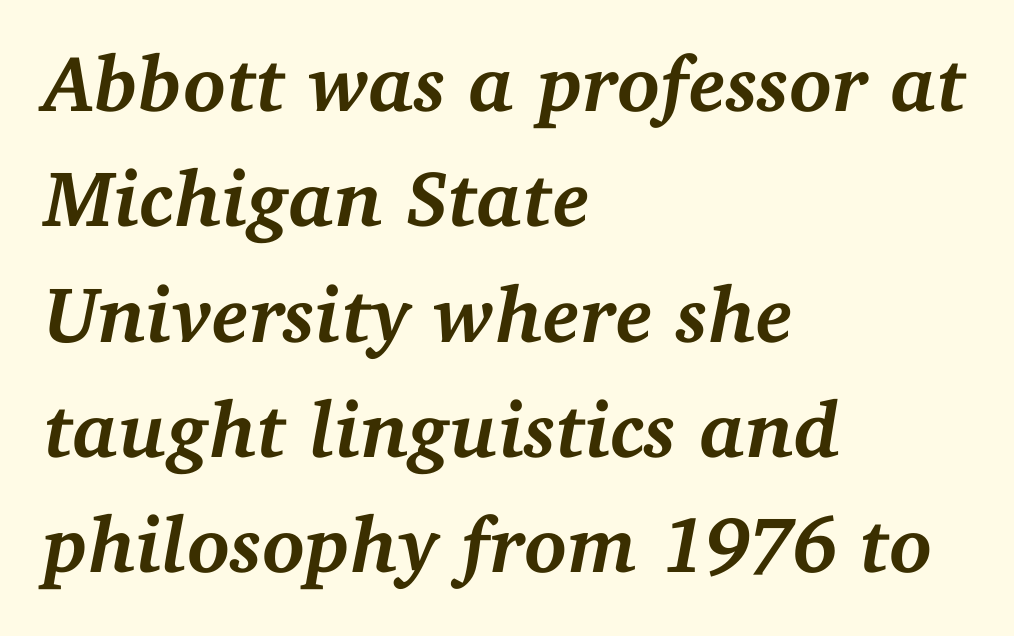
Q: Is the text bold? A: Yes.
Q: Is the text italic (slanted)? A: Yes, it leans right by about 11 degrees.
Q: Is the typeface a serif or a sans-serif typeface? A: Serif.
Q: Is the text underlined? A: No.
Q: How is the paragraph aligned? A: Left-aligned.
Q: Is the spacing between letters normal or unusually wide? A: Normal.
Q: Is the spacing between lines tight, normal or loose? A: Normal.
Q: Width (condensed, normal, or wide)? A: Normal.
Q: Stroke contrast? A: Medium.
Q: x-height? A: Medium.
Q: Monospaced? A: No.
